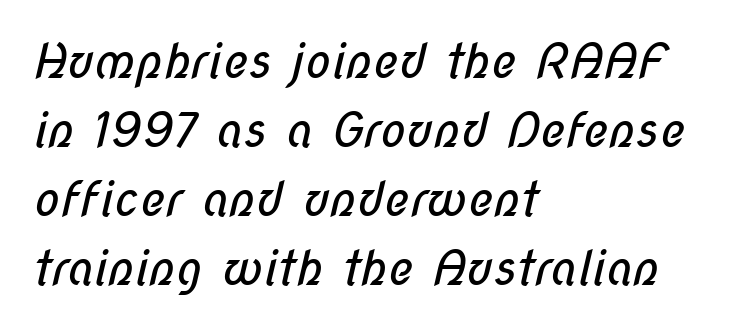
{"serif": "no", "bold": "no", "weight": "regular", "width": "condensed", "stroke_contrast": "low", "x_height": "medium", "monospaced": "no", "underline": "no", "align": "left", "line_spacing": "normal", "line_spacing_ratio": 1.44, "letter_spacing": "normal", "letter_spacing_em": 0.0, "glyph_px": 48}
